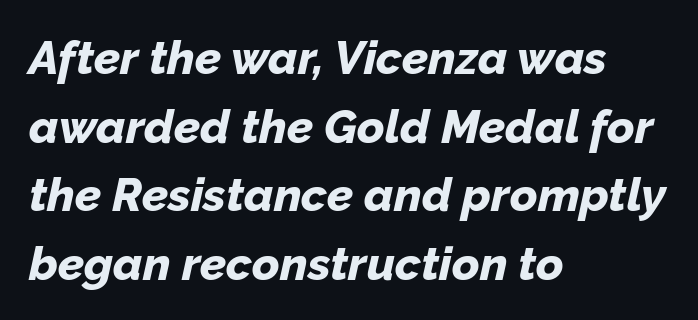
The text carries the slant typical of an italic or oblique font. How would I describe the line gaps? Plain and ordinary. The words here are not underlined. Caption: bold face, heavy strokes.
